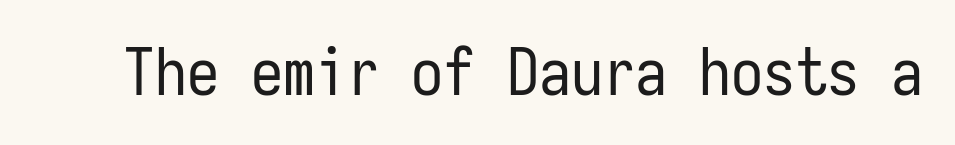
You can tell it's not italic because the verticals are truly vertical. Do the characters align in a grid? Yes, the font is monospaced. The type family on display is of the sans-serif kind. Ink coverage per letter is moderate at most. The passage shown has conventional tracking throughout. Only glyphs here, with clear space below each row.
